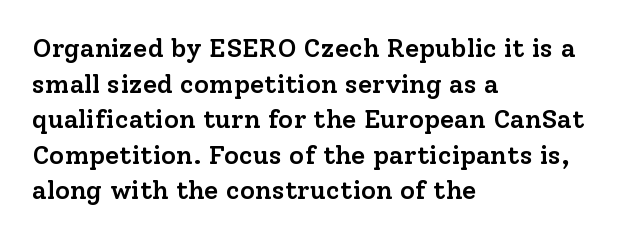
The image shows 26 px text type, upright; set left-aligned, normal line spacing (1.37x), normal letter spacing, not underlined.
